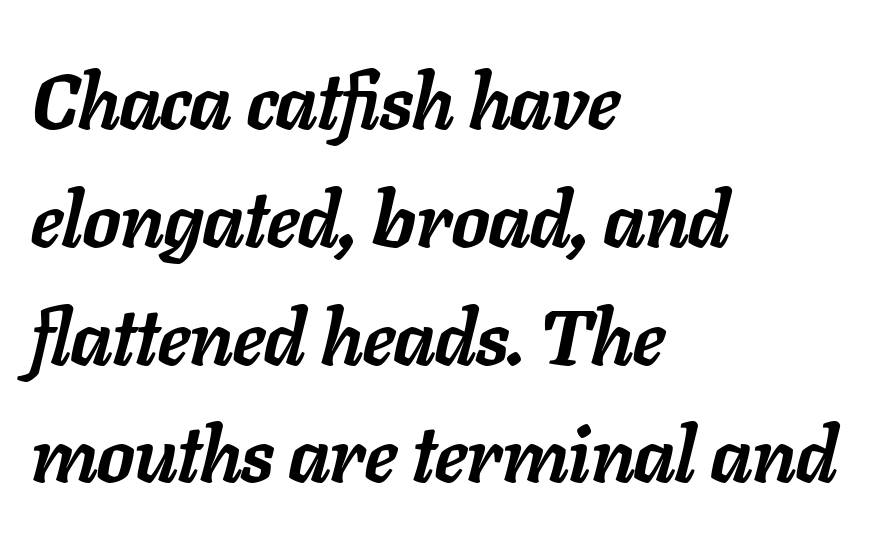
The image shows 78 px semibold type, italic (leaning right); set left-aligned, normal line spacing (1.51x), normal letter spacing, not underlined; low stroke contrast and a medium x-height.
